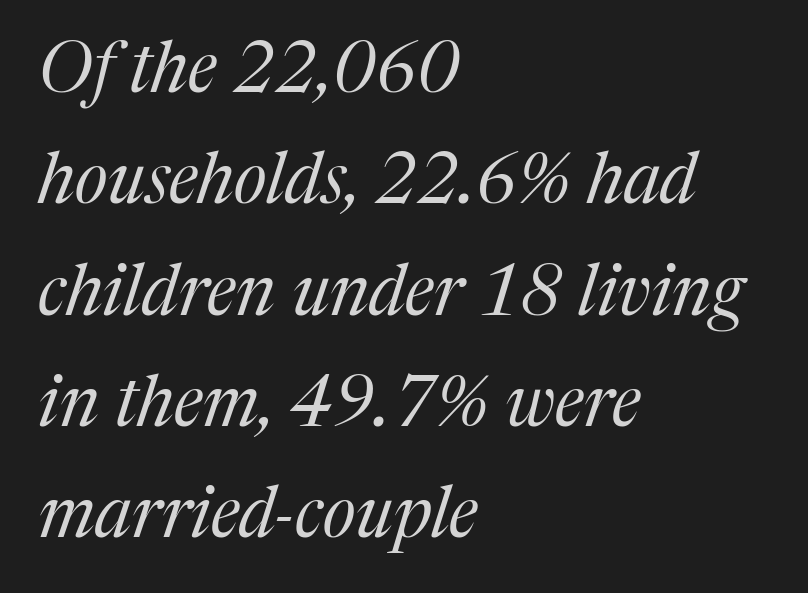
Q: Is the text bold? A: No.
Q: Is the text italic (slanted)? A: Yes, it leans right by about 17 degrees.
Q: Is the typeface a serif or a sans-serif typeface? A: Serif.
Q: Is the text underlined? A: No.
Q: How is the paragraph aligned? A: Left-aligned.
Q: Is the spacing between letters normal or unusually wide? A: Normal.
Q: Is the spacing between lines tight, normal or loose? A: Normal.
Q: Width (condensed, normal, or wide)? A: Normal.
Q: Stroke contrast? A: Medium.
Q: x-height? A: Medium.
Q: Monospaced? A: No.
